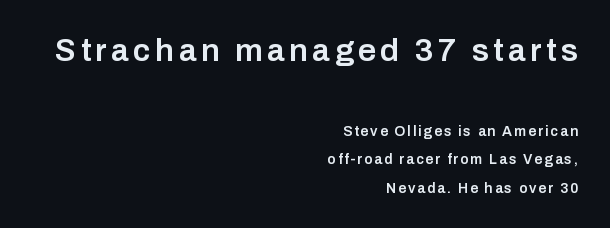
Are there feet on the stems? There aren't — it's a sans. These lines are rendered in a variable-pitch font. Tall strokes in this sample are plumb rather than angled. Compare the two chunks: the upper has the greater cap height. Descender tails drop into unmarked territory. A bit beefed up — I'd call it semibold rather than bold.
